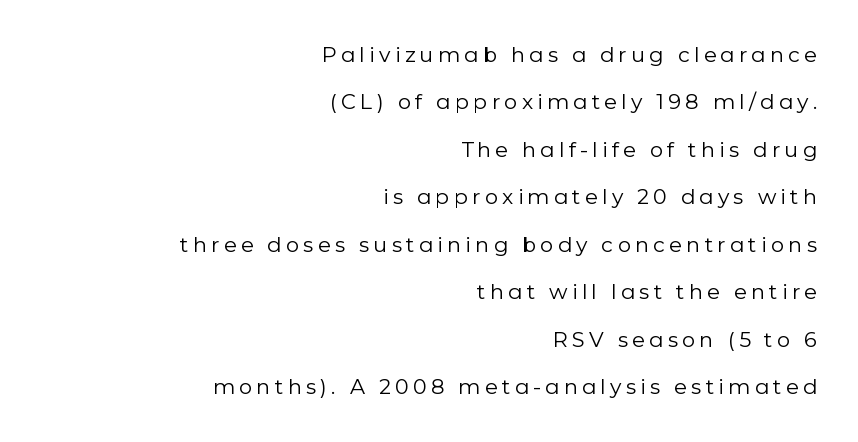
Vertical spacing — loose. Nobody drew a line under any word here. The typesetting does not lean heavy: it is not bold. Casual observation: everything's shoved over to the right.
